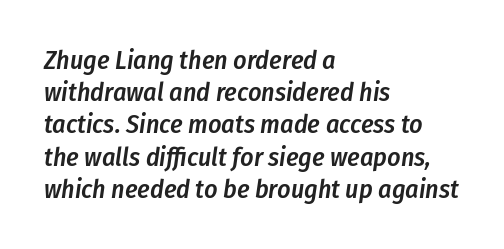
Italic? Definitely — the glyphs are oblique. These lines stack with their left ends in a neat column. The string is rendered with underlining switched off. In terms of weight, the rendering is demibold, just under bold. The letterforms sit shoulder to shoulder at normal distance.
